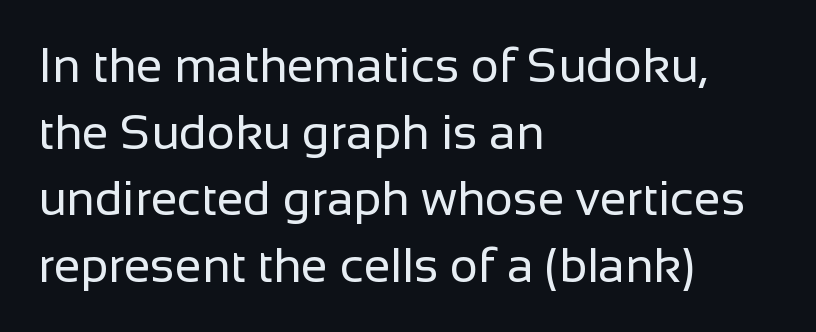
Q: Is the text bold? A: No.
Q: Is the text italic (slanted)? A: No, it is upright.
Q: Is the typeface a serif or a sans-serif typeface? A: Sans-serif.
Q: Is the text underlined? A: No.
Q: How is the paragraph aligned? A: Left-aligned.
Q: Is the spacing between letters normal or unusually wide? A: Normal.
Q: Is the spacing between lines tight, normal or loose? A: Normal.
Q: Width (condensed, normal, or wide)? A: Normal.
Q: Stroke contrast? A: Low.
Q: x-height? A: Medium.
Q: Monospaced? A: No.
